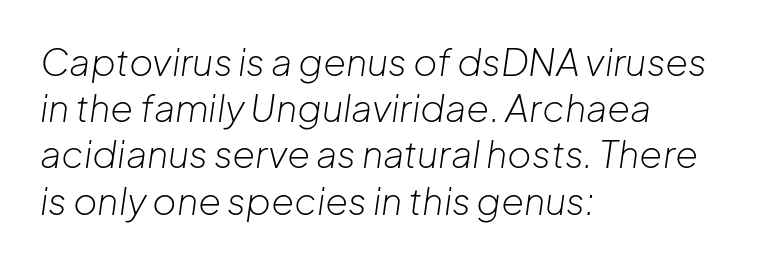
Q: Is the text bold? A: No.
Q: Is the text italic (slanted)? A: Yes, it leans right by about 8 degrees.
Q: Is the text underlined? A: No.
Q: How is the paragraph aligned? A: Left-aligned.
Q: Is the spacing between letters normal or unusually wide? A: Normal.
Q: Is the spacing between lines tight, normal or loose? A: Normal.
Q: Width (condensed, normal, or wide)? A: Normal.
Q: Stroke contrast? A: Low.
Q: x-height? A: Medium.
Q: Monospaced? A: No.
